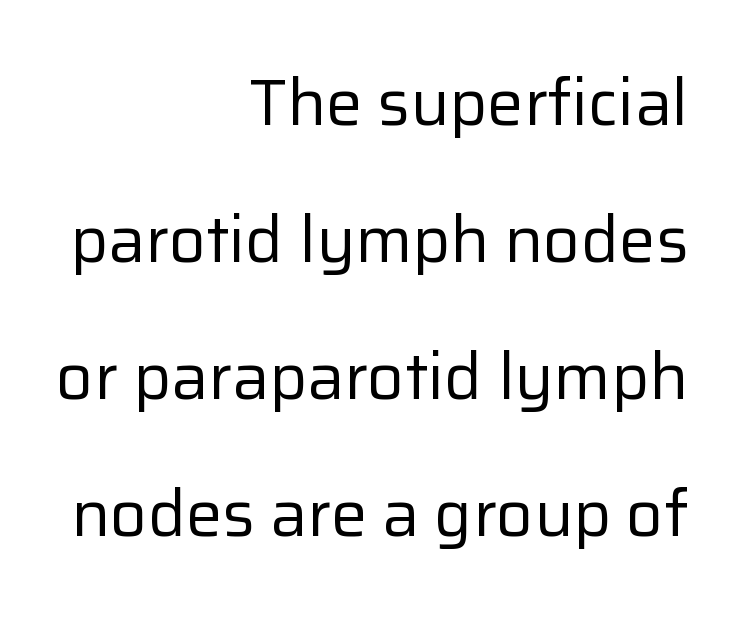
The image shows 65 px regular-weight sans-serif type, upright; set right-aligned, loose line spacing (2.11x), normal letter spacing, not underlined; low stroke contrast and a medium x-height.
